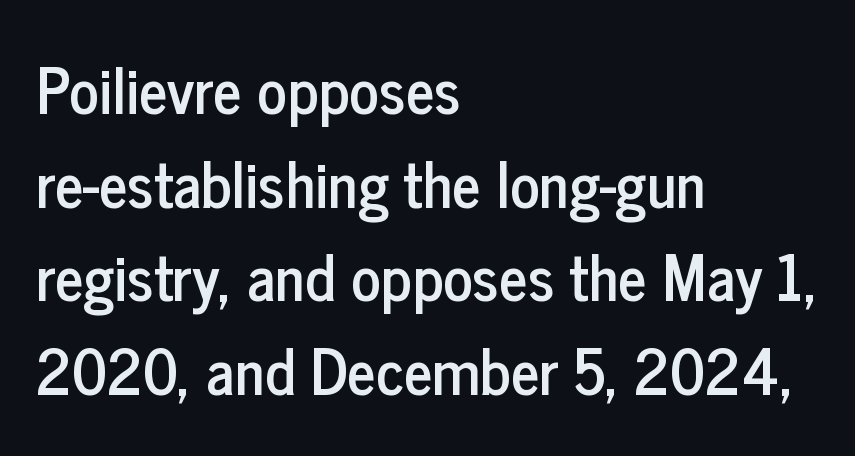
{"serif": "no", "italic": "no", "width": "condensed", "stroke_contrast": "low", "x_height": "medium", "monospaced": "no", "underline": "no", "align": "left", "line_spacing": "normal", "line_spacing_ratio": 1.51, "letter_spacing": "normal", "letter_spacing_em": 0.0, "glyph_px": 62}
